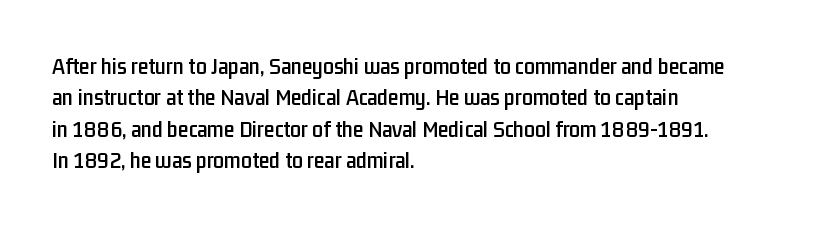
Q: Is the text italic (slanted)? A: No, it is upright.
Q: Is the text underlined? A: No.
Q: How is the paragraph aligned? A: Left-aligned.
Q: Is the spacing between letters normal or unusually wide? A: Normal.
Q: Is the spacing between lines tight, normal or loose? A: Normal.
